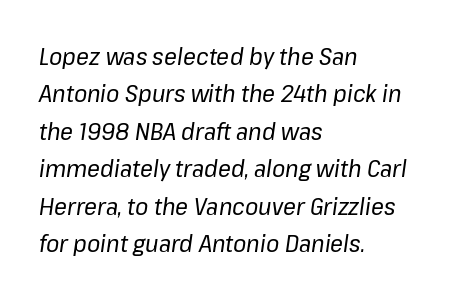
{"italic": "yes", "lean": "right", "slant_degrees": 8, "bold": "no", "underline": "no", "align": "left", "line_spacing": "normal", "line_spacing_ratio": 1.56, "letter_spacing": "normal", "letter_spacing_em": 0.0, "glyph_px": 24}
